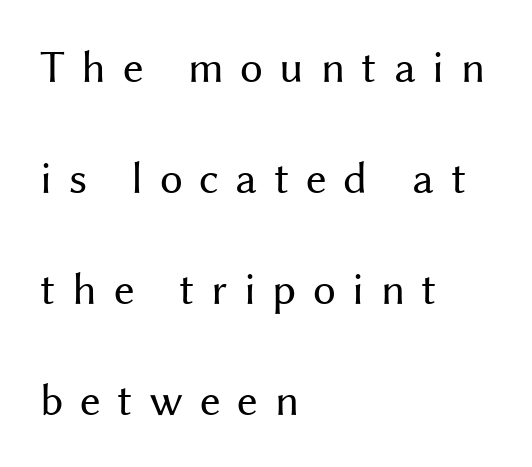
The image shows 46 px regular-weight sans-serif type, upright; set left-aligned, loose line spacing (2.41x), unusually wide letter spacing (+0.36 em), not underlined; medium stroke contrast and a medium x-height.
